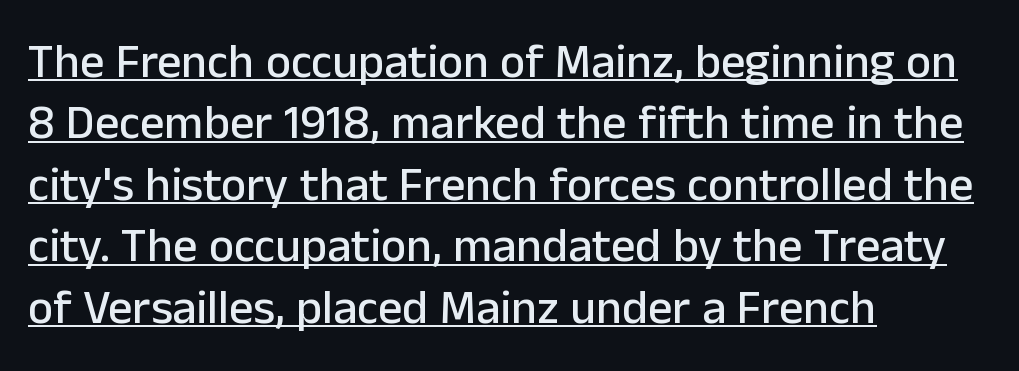
Spacing verdict: proportional, widths tailored to each character. Teacher's note: observe the even left margin — that is flush-left alignment. These lines sit exactly where default settings would place them. Glance below the letters and you will spot a drawn line. The type sits square on the baseline with zero lean.
